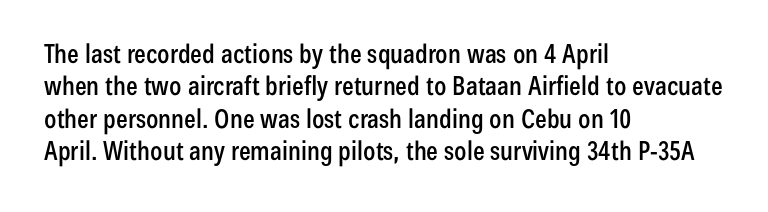
{"italic": "no", "underline": "no", "align": "left", "line_spacing": "normal", "line_spacing_ratio": 1.25, "letter_spacing": "normal", "letter_spacing_em": 0.0, "glyph_px": 26}
